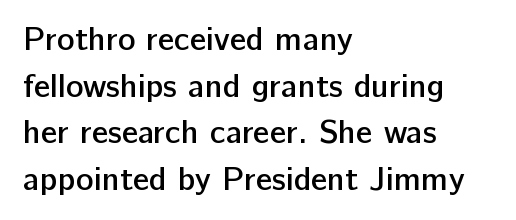
{"serif": "no", "italic": "no", "bold": "semi", "weight": "semibold", "width": "normal", "stroke_contrast": "low", "x_height": "medium", "monospaced": "no", "underline": "no", "align": "left", "line_spacing": "normal", "line_spacing_ratio": 1.41, "letter_spacing": "normal", "letter_spacing_em": 0.0, "glyph_px": 33}
